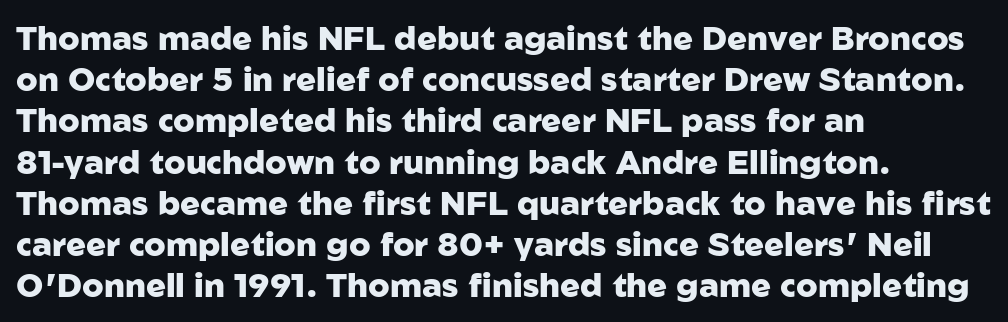
Q: Is the text bold? A: Yes.
Q: Is the text italic (slanted)? A: No, it is upright.
Q: Is the typeface a serif or a sans-serif typeface? A: Sans-serif.
Q: Is the text underlined? A: No.
Q: How is the paragraph aligned? A: Left-aligned.
Q: Is the spacing between letters normal or unusually wide? A: Normal.
Q: Is the spacing between lines tight, normal or loose? A: Normal.
Q: Width (condensed, normal, or wide)? A: Normal.
Q: Stroke contrast? A: Low.
Q: x-height? A: Medium.
Q: Monospaced? A: No.
